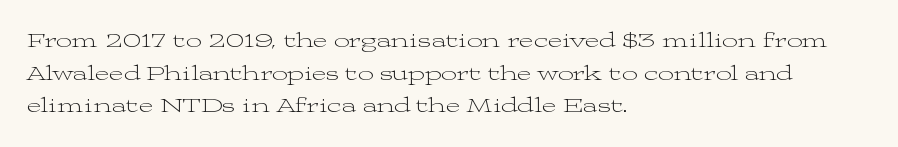
Rows of type keep a routine distance in the vertical direction. The space beneath each line is pristine and unruled. Which margin do the lines hug? The left one — the right edge is uneven. The letterforms sit shoulder to shoulder at normal distance.
